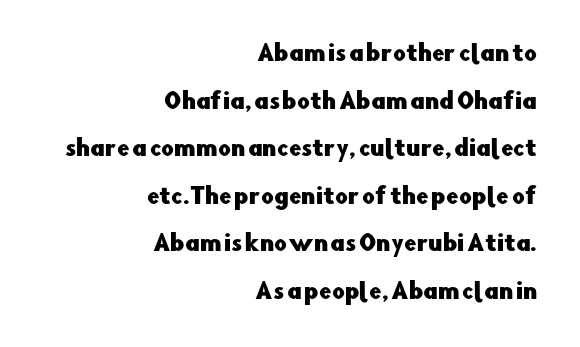
{"italic": "no", "underline": "no", "align": "right", "line_spacing": "loose", "line_spacing_ratio": 2.16, "letter_spacing": "normal", "letter_spacing_em": 0.0, "glyph_px": 22}
